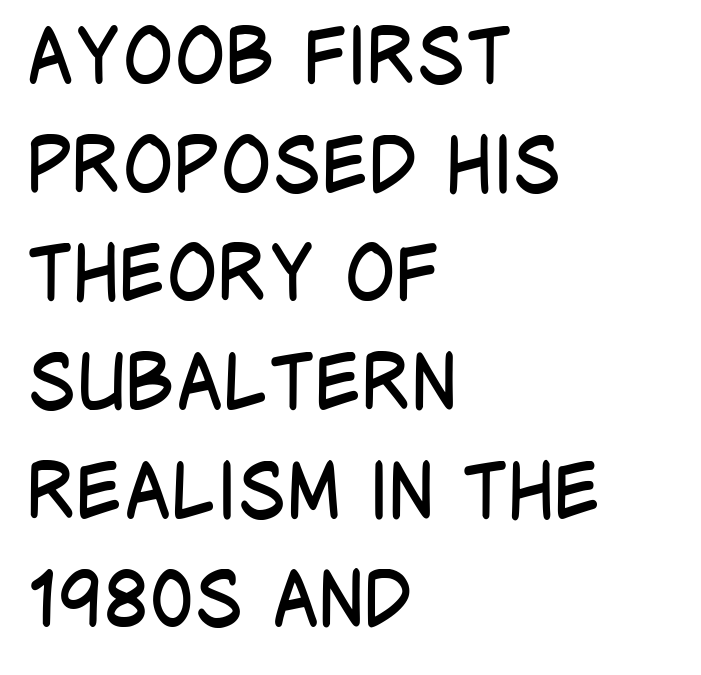
Q: Is the text bold? A: No.
Q: Is the text italic (slanted)? A: No, it is upright.
Q: Is the typeface a serif or a sans-serif typeface? A: Sans-serif.
Q: Is the text underlined? A: No.
Q: How is the paragraph aligned? A: Left-aligned.
Q: Is the spacing between letters normal or unusually wide? A: Normal.
Q: Is the spacing between lines tight, normal or loose? A: Normal.
Q: Width (condensed, normal, or wide)? A: Condensed.
Q: Stroke contrast? A: Low.
Q: x-height? A: Large.
Q: Monospaced? A: No.
